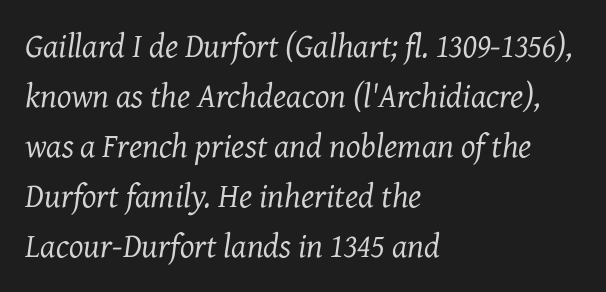
{"serif": "yes", "italic": "yes", "lean": "right", "slant_degrees": 7, "bold": "no", "weight": "regular", "width": "normal", "stroke_contrast": "medium", "x_height": "medium", "monospaced": "no", "underline": "no", "align": "left", "line_spacing": "normal", "line_spacing_ratio": 1.47, "letter_spacing": "normal", "letter_spacing_em": 0.0, "glyph_px": 34}
